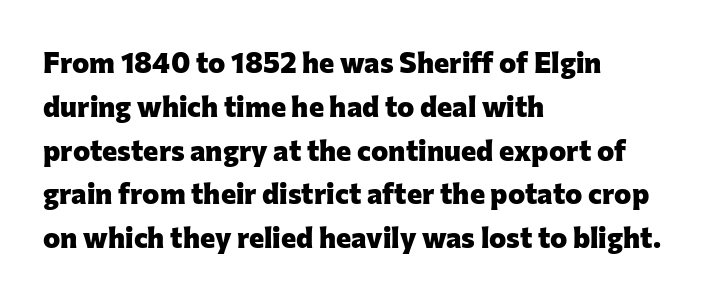
Nobody drew a line under any word here. Nothing sits at the stroke ends, so this counts as sans-serif. Typographic density is high because the face is bold. The letters advance in unequal steps, a hallmark of proportional type. The line texture is even and compact thanks to regular tracking.
